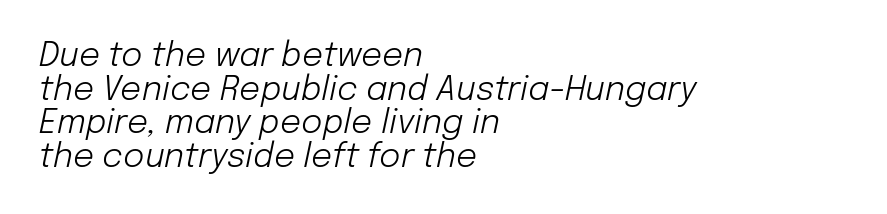
The compositor pushed each line to the left boundary. Quick note: underline off. Spacing verdict: proportional, widths tailored to each character. Leading: reduced. Rendered with sloped, italic letterforms. Observe the ordinary spacing: letters are neighbours, not strangers.
